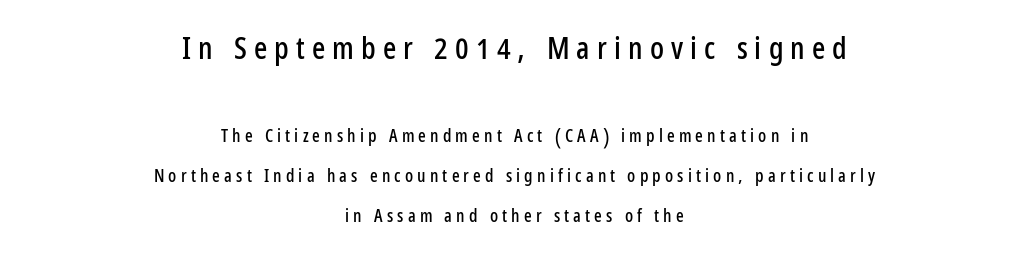
Q: Is the text italic (slanted)? A: No, it is upright.
Q: Is the typeface a serif or a sans-serif typeface? A: Sans-serif.
Q: Is the text underlined? A: No.
Q: How is the paragraph aligned? A: Centered.
Q: Is the spacing between letters normal or unusually wide? A: Unusually wide.
Q: Is the spacing between lines tight, normal or loose? A: Loose.
Q: Which block of text is set in a larger size, the first (top) or the second (bottom)? A: The first (top) one.
Q: Width (condensed, normal, or wide)? A: Condensed.
Q: Stroke contrast? A: Low.
Q: x-height? A: Medium.
Q: Monospaced? A: No.
